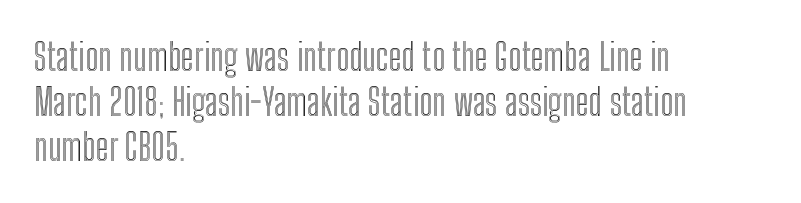
Q: Is the text italic (slanted)? A: No, it is upright.
Q: Is the text underlined? A: No.
Q: How is the paragraph aligned? A: Left-aligned.
Q: Is the spacing between letters normal or unusually wide? A: Normal.
Q: Width (condensed, normal, or wide)? A: Condensed.
Q: x-height? A: Medium.
Q: Monospaced? A: No.
